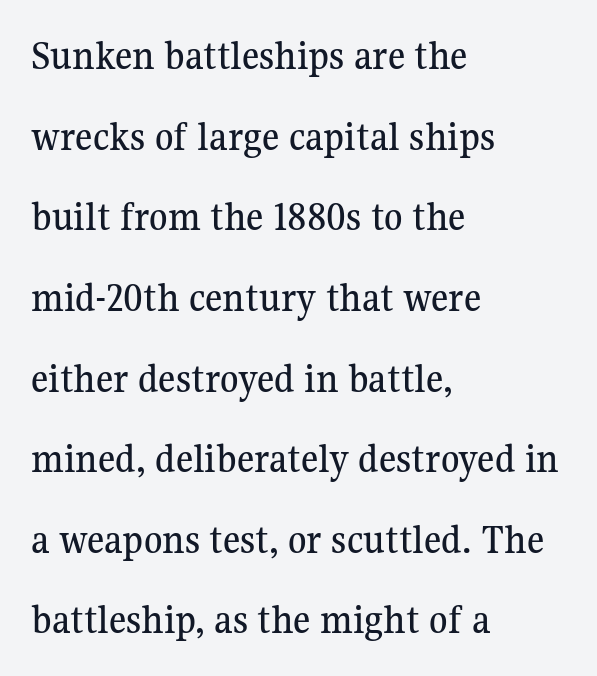
Q: Is the text italic (slanted)? A: No, it is upright.
Q: Is the typeface a serif or a sans-serif typeface? A: Serif.
Q: Is the text underlined? A: No.
Q: How is the paragraph aligned? A: Left-aligned.
Q: Is the spacing between letters normal or unusually wide? A: Normal.
Q: Is the spacing between lines tight, normal or loose? A: Loose.
Q: Width (condensed, normal, or wide)? A: Normal.
Q: Stroke contrast? A: Medium.
Q: x-height? A: Medium.
Q: Monospaced? A: No.
